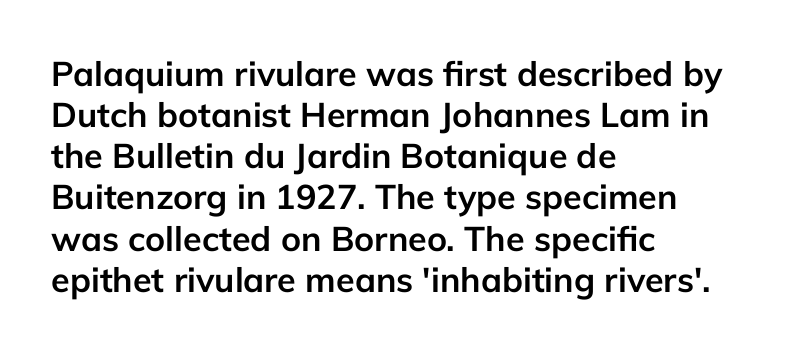
Grotesque or geometric, the face here clearly has no serifs. In terms of weight, the rendering is a true, heavy bold. Glyph-to-glyph distance matches everyday printed text. This sample uses an upright cut, with every glyph sitting square on the baseline. Caption: multi-line text, flush left, ragged right.
